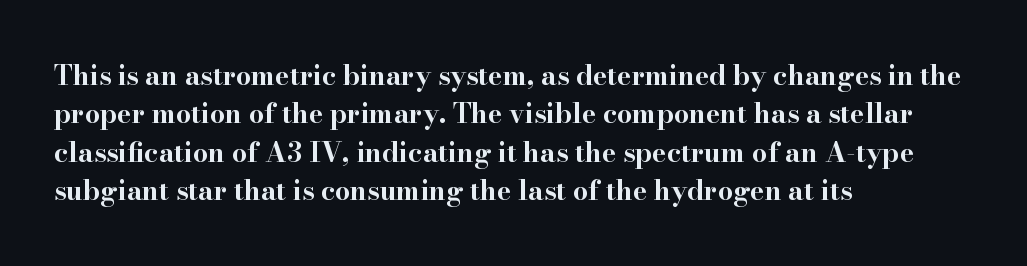
{"italic": "no", "bold": "yes", "underline": "no", "align": "left", "line_spacing": "normal", "line_spacing_ratio": 1.42, "letter_spacing": "normal", "letter_spacing_em": 0.0, "glyph_px": 27}
